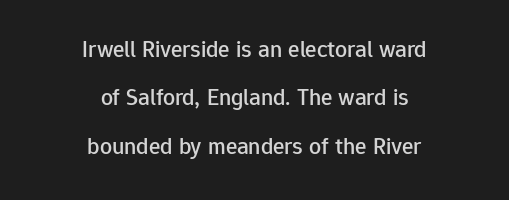
{"italic": "no", "underline": "no", "align": "center", "line_spacing": "loose", "line_spacing_ratio": 2.02, "letter_spacing": "normal", "letter_spacing_em": 0.0, "glyph_px": 24}
